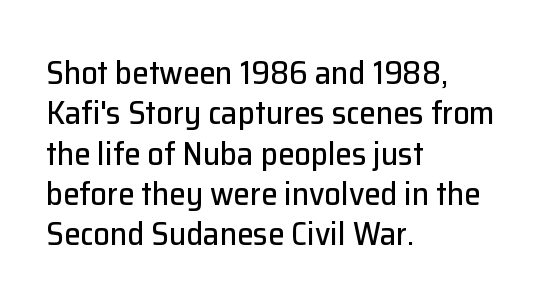
{"serif": "no", "italic": "no", "width": "normal", "stroke_contrast": "low", "x_height": "medium", "monospaced": "no", "underline": "no", "align": "left", "line_spacing_ratio": 1.22, "letter_spacing": "normal", "letter_spacing_em": 0.0, "glyph_px": 33}
